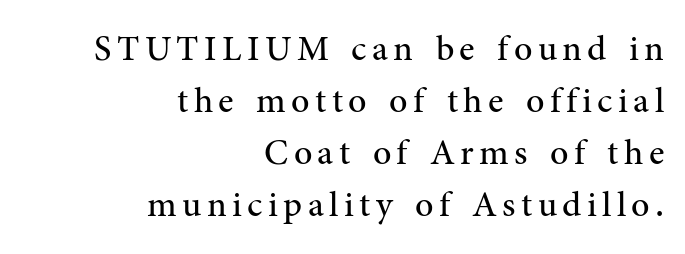
The image shows 36 px regular-weight serif type, upright; set right-aligned, normal line spacing (1.44x), not underlined; medium stroke contrast and a medium x-height.
